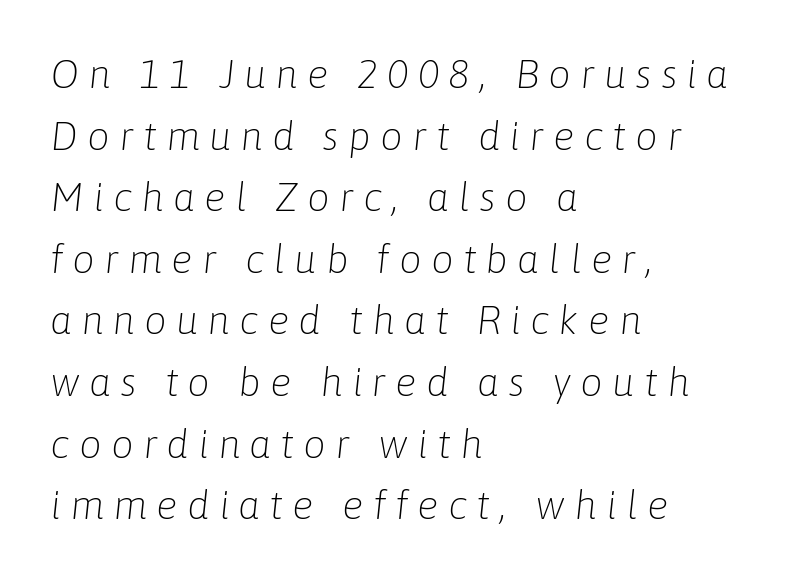
Q: Is the text bold? A: No.
Q: Is the text italic (slanted)? A: Yes, it leans right by about 6 degrees.
Q: Is the text underlined? A: No.
Q: How is the paragraph aligned? A: Left-aligned.
Q: Is the spacing between letters normal or unusually wide? A: Unusually wide.
Q: Is the spacing between lines tight, normal or loose? A: Normal.
Q: Width (condensed, normal, or wide)? A: Normal.
Q: Stroke contrast? A: Low.
Q: x-height? A: Medium.
Q: Monospaced? A: No.
